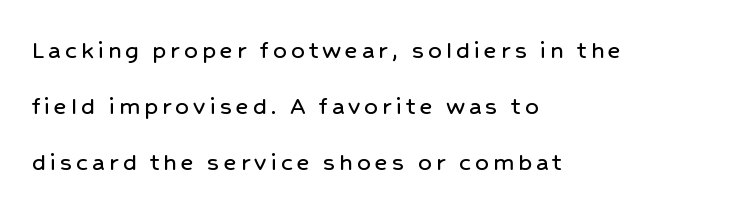
The image shows 27 px text type, upright; set left-aligned, loose line spacing (2.08x), not underlined.
